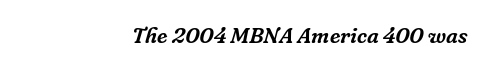
The image shows 22 px text type, italic (leaning right); set normal letter spacing, not underlined.
